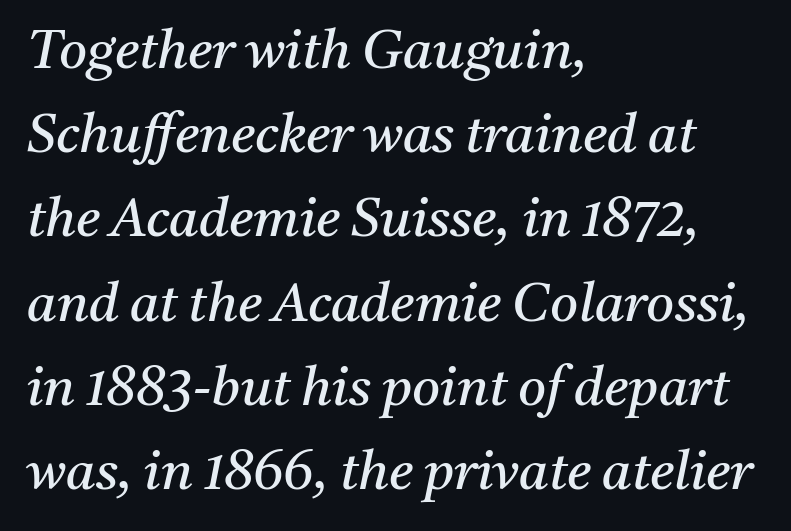
{"serif": "yes", "italic": "yes", "lean": "right", "slant_degrees": 11, "bold": "no", "weight": "regular", "width": "normal", "stroke_contrast": "medium", "x_height": "medium", "monospaced": "no", "underline": "no", "align": "left", "line_spacing": "normal", "line_spacing_ratio": 1.56, "letter_spacing": "normal", "letter_spacing_em": 0.0, "glyph_px": 54}
